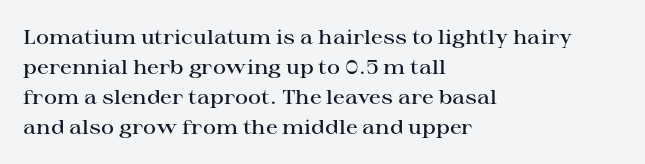
Q: Is the text bold? A: Semi-bold.
Q: Is the text italic (slanted)? A: No, it is upright.
Q: Is the text underlined? A: No.
Q: How is the paragraph aligned? A: Left-aligned.
Q: Is the spacing between letters normal or unusually wide? A: Normal.
Q: Is the spacing between lines tight, normal or loose? A: Normal.
